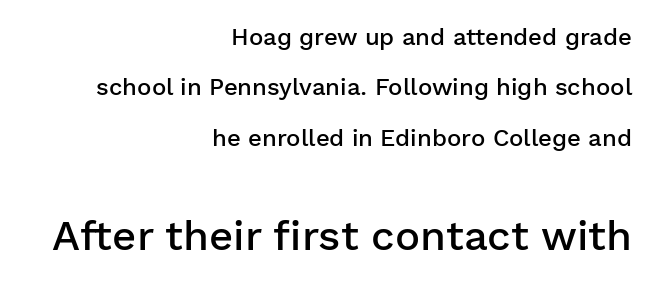
Proportional: the letters do not fall into vertical columns. Has an underline been added? It has not. Glyph-to-glyph distance matches everyday printed text. Check where the strokes stop: nothing finishes them off — pure sans.
